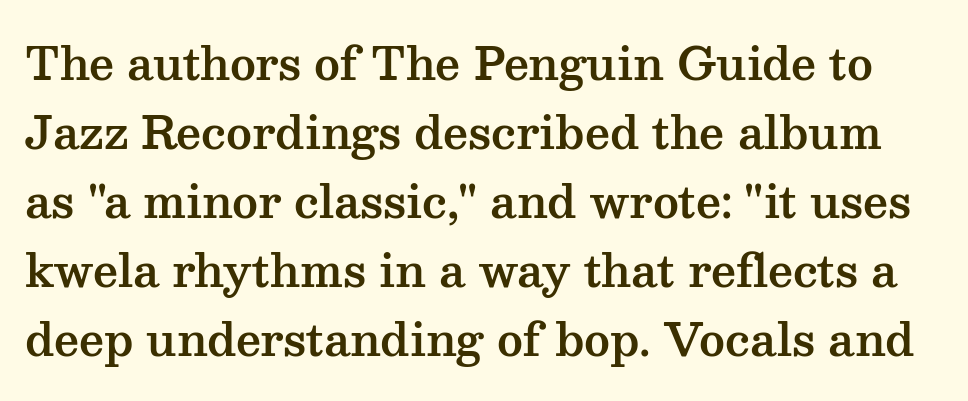
{"serif": "yes", "italic": "no", "width": "wide", "stroke_contrast": "medium", "x_height": "medium", "monospaced": "no", "underline": "no", "line_spacing": "normal", "line_spacing_ratio": 1.57, "letter_spacing": "normal", "letter_spacing_em": 0.0, "glyph_px": 44}
